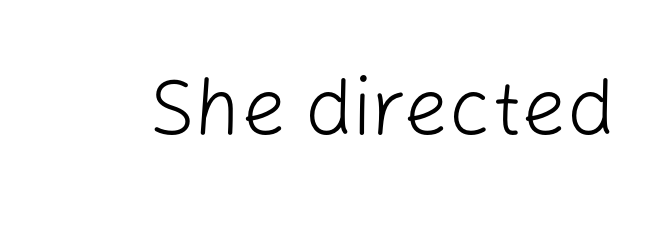
{"serif": "no", "italic": "no", "bold": "no", "weight": "light", "width": "normal", "stroke_contrast": "low", "x_height": "medium", "monospaced": "no", "underline": "no", "letter_spacing": "normal", "letter_spacing_em": 0.0, "glyph_px": 79}
